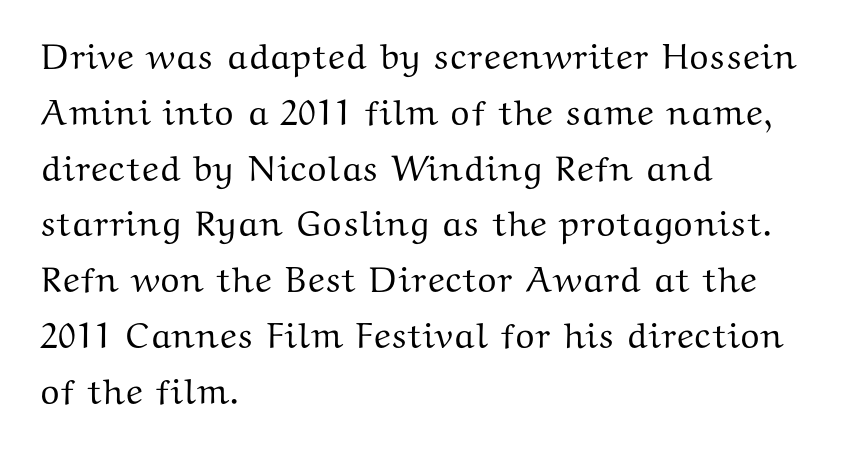
The image shows 36 px wide serif type, upright; set left-aligned, normal line spacing (1.55x), normal letter spacing, not underlined; medium stroke contrast and a medium x-height.
